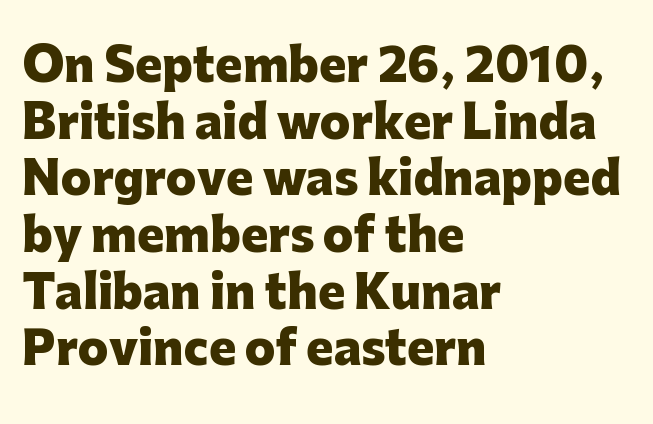
The image shows 45 px heavy sans-serif type, upright; set left-aligned, normal line spacing (1.26x), normal letter spacing, not underlined; low stroke contrast and a medium x-height.
